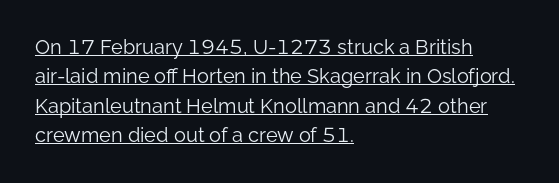
Q: Is the text bold? A: No.
Q: Is the text italic (slanted)? A: No, it is upright.
Q: Is the text underlined? A: Yes.
Q: How is the paragraph aligned? A: Left-aligned.
Q: Is the spacing between letters normal or unusually wide? A: Normal.
Q: Is the spacing between lines tight, normal or loose? A: Normal.
